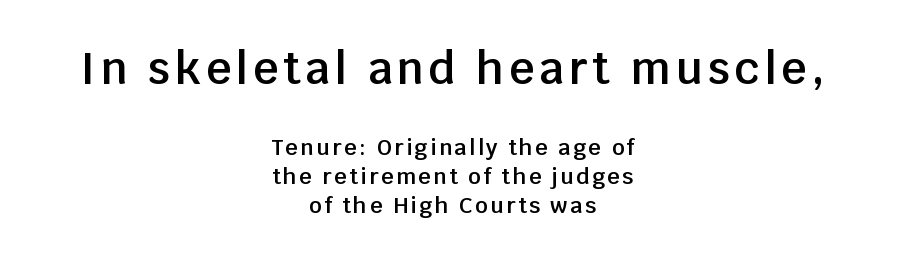
The image shows 44 px semibold sans-serif type, upright; set centered, normal line spacing (1.32x), not underlined; the first (top) block is 2.0x larger; low stroke contrast and a large x-height.
